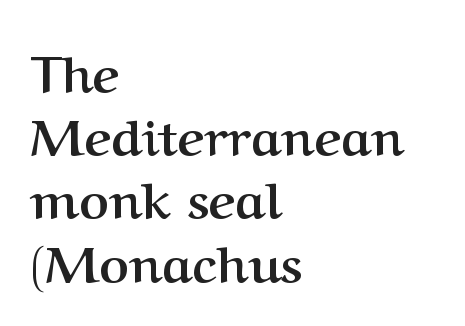
{"serif": "yes", "italic": "no", "bold": "yes", "weight": "semibold", "width": "normal", "stroke_contrast": "medium", "x_height": "medium", "monospaced": "no", "underline": "no", "align": "left", "line_spacing_ratio": 1.24, "letter_spacing": "normal", "letter_spacing_em": 0.0, "glyph_px": 51}
